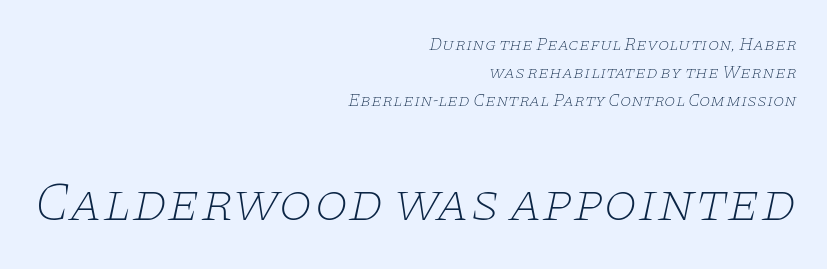
This sample has the flowing, uneven cadence of proportional lettering. Each word holds together tightly as a unit, with standard inter-letter gaps. This rendering features lettering with no underline. These lines were composed using italics.
